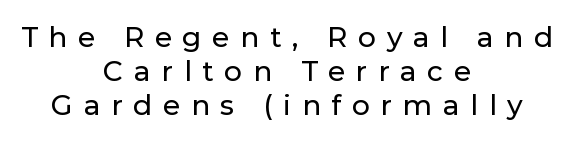
Between one letter and the next there's a generous, obvious gap. These lines are composed in type without serifs. Do the characters align in a grid? No, the font is proportional. Words float on clear page, feet unadorned. Quick note: not italic, upright. The passage is arranged like a title page — every line centered.
